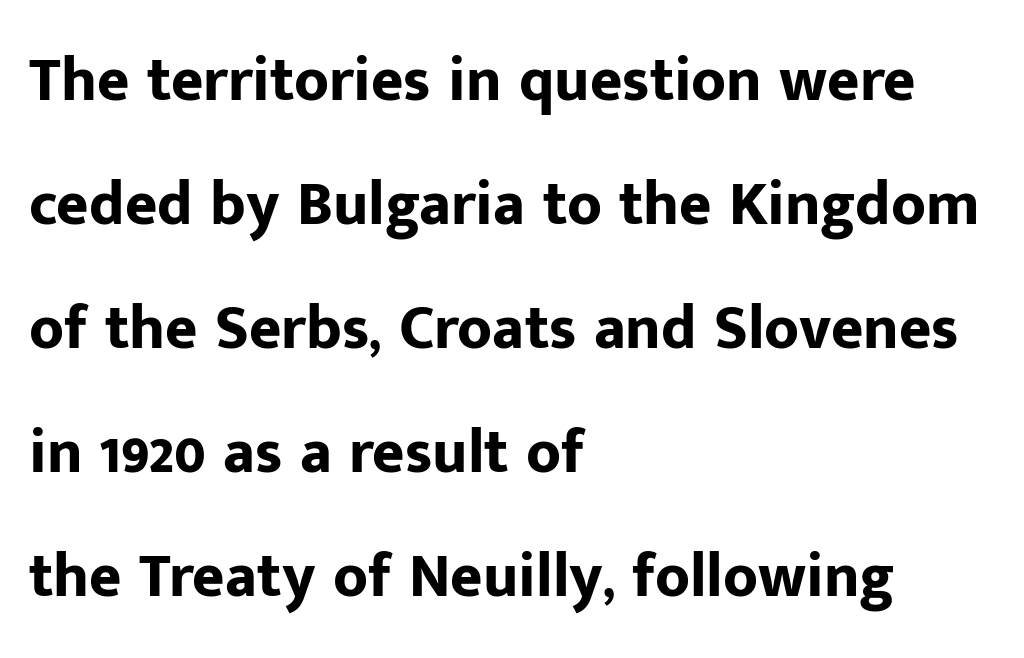
These lines are rendered in a variable-pitch font. The ragged edge is on the right, which tells us the setting is flush left. This sample uses an upright cut, with every glyph sitting square on the baseline. Weight: bold.
